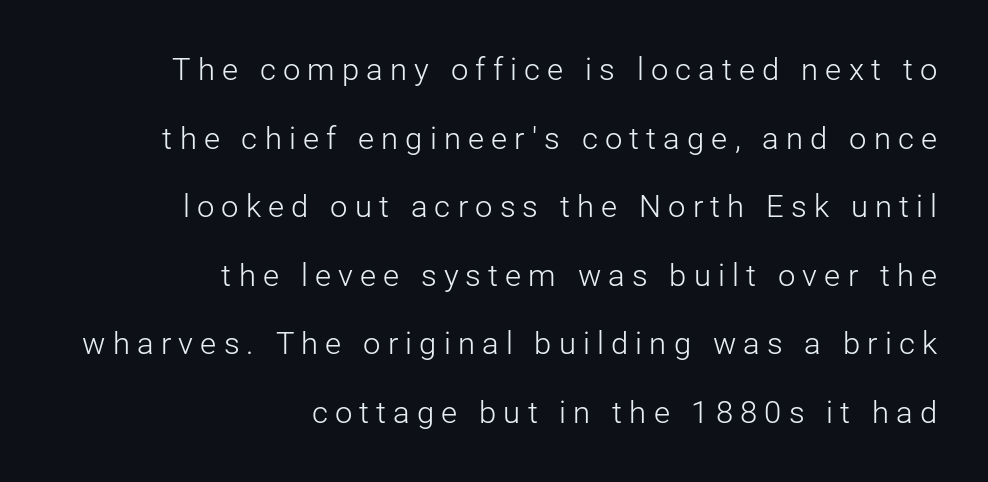
Notice the wide empty band between every row — that's loose leading. Nothing sits at the stroke ends, so this counts as sans-serif. The baseline area is clear. The passage shown is typed in a proportional face where columns would drift.
